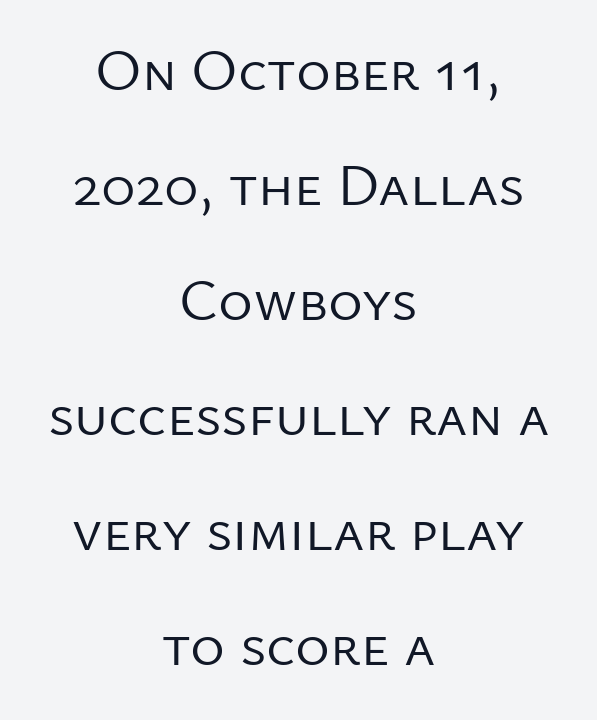
In terms of leading, this rendering errs on the spacious side. Letters rest on an invisible, unmarked baseline. Vertical stems look standard width or narrower in stroke. The face used here is rendered with its standard letterfit. The passage is arranged like a title page — every line centered. The letters advance in unequal steps, a hallmark of proportional type.
